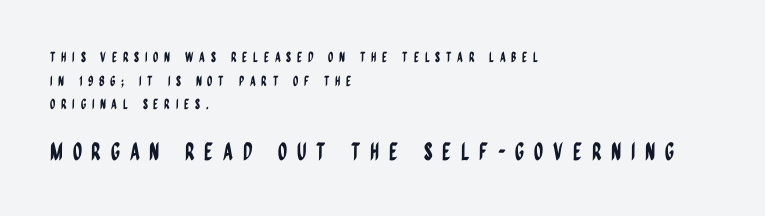
The image shows 24 px text type, upright; set left-aligned, normal line spacing (1.69x), unusually wide letter spacing (+0.4 em), not underlined; the second (bottom) block is 1.71x larger.
